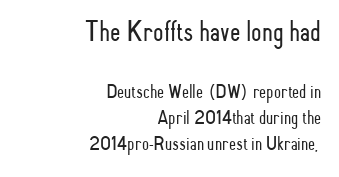
{"serif": "no", "italic": "no", "bold": "no", "weight": "light", "width": "condensed", "stroke_contrast": "low", "x_height": "small", "monospaced": "no", "underline": "no", "align": "right", "line_spacing": "normal", "line_spacing_ratio": 1.32, "letter_spacing": "normal", "letter_spacing_em": 0.0, "larger_block": "first", "size_ratio": 1.5, "glyph_px": 30}
